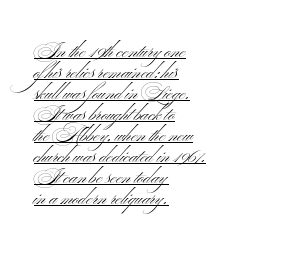
{"bold": "no", "underline": "yes", "align": "left", "line_spacing": "tight", "line_spacing_ratio": 1.05, "letter_spacing": "normal", "letter_spacing_em": 0.0, "glyph_px": 20}
